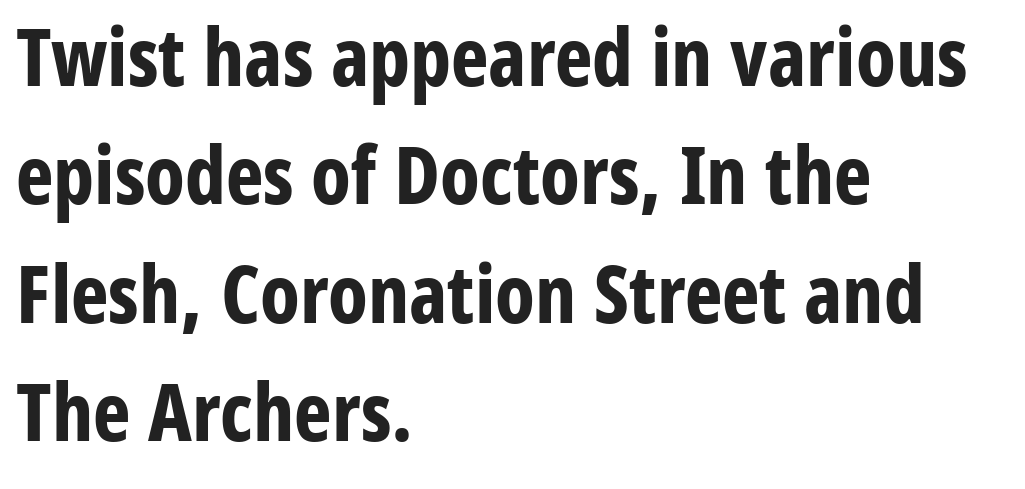
Is this a fixed-width face? No — the glyphs have proportional, varying widths. A clean baseline with only descenders dipping below it. The characters look thick and weighty, a clear bold. Every row of glyphs begins at an identical x-position on the left. Quick note: not italic, upright.
